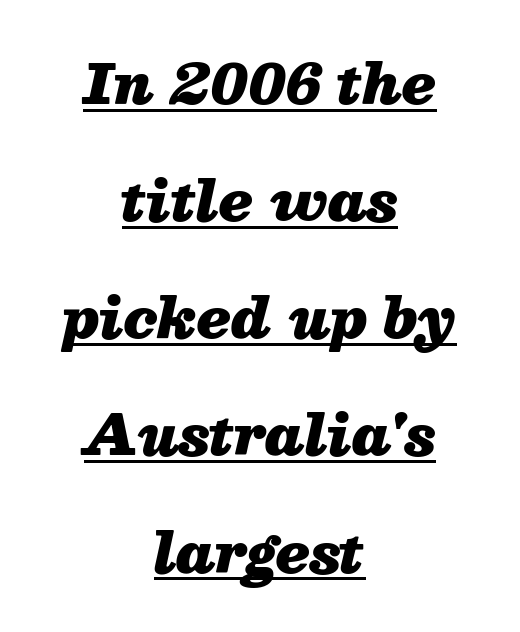
The image shows 55 px heavy type, italic (leaning right); set centered, loose line spacing (2.13x), normal letter spacing, underlined; medium stroke contrast and a medium x-height.
